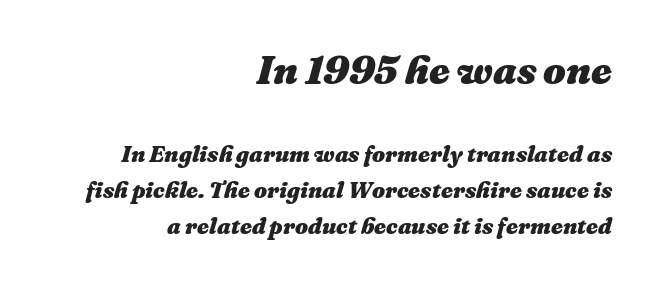
The image shows 40 px heavy type, italic (leaning right); set right-aligned, normal line spacing (1.57x), normal letter spacing, not underlined; the first (top) block is 1.74x larger; medium stroke contrast and a medium x-height.
